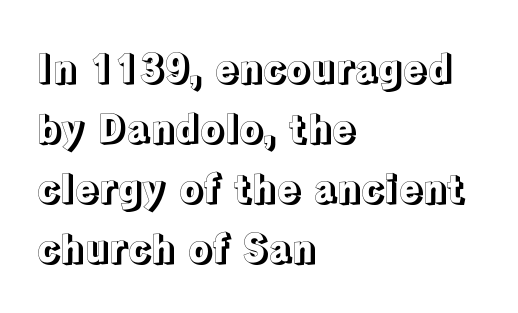
The image shows 39 px text type, upright; set left-aligned, normal line spacing (1.54x), normal letter spacing, not underlined; a medium x-height.
